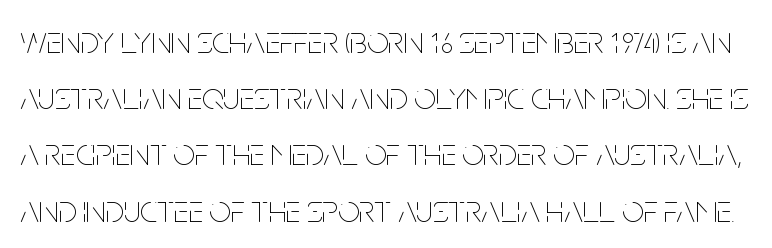
The image shows 38 px thin, condensed type, upright; set normal line spacing (1.48x), normal letter spacing, not underlined; low stroke contrast and a large x-height.
